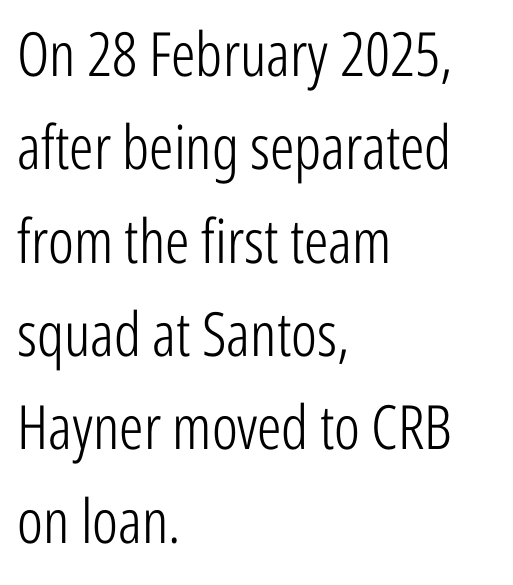
{"serif": "no", "italic": "no", "bold": "no", "weight": "light", "width": "condensed", "stroke_contrast": "low", "x_height": "medium", "monospaced": "no", "underline": "no", "align": "left", "line_spacing": "normal", "line_spacing_ratio": 1.53, "letter_spacing": "normal", "letter_spacing_em": 0.0, "glyph_px": 61}
